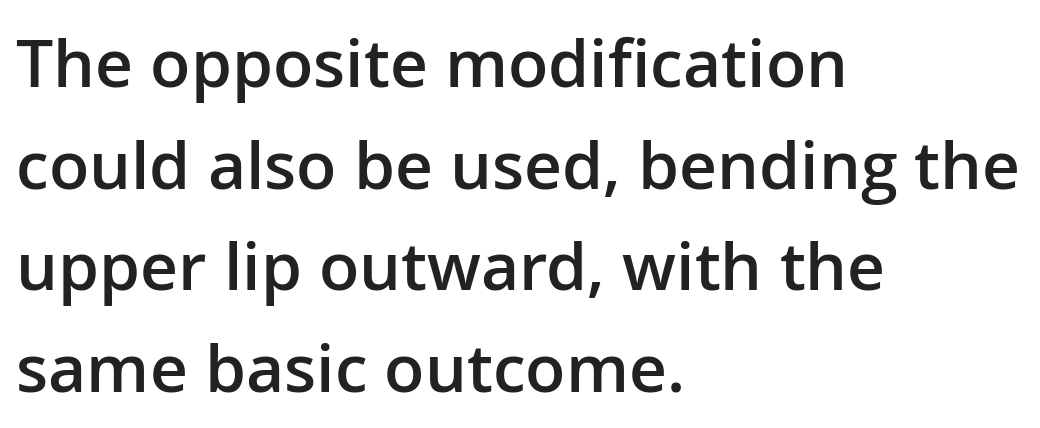
{"serif": "no", "italic": "no", "bold": "semi", "weight": "semibold", "width": "normal", "stroke_contrast": "low", "x_height": "medium", "monospaced": "no", "underline": "no", "align": "left", "line_spacing": "normal", "line_spacing_ratio": 1.54, "letter_spacing": "normal", "letter_spacing_em": 0.0, "glyph_px": 66}
